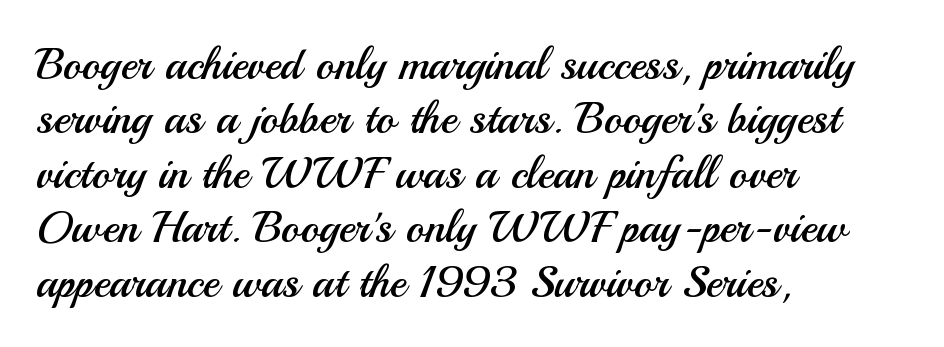
The image shows 45 px regular-weight sans-serif type; set left-aligned, line spacing 1.21x, normal letter spacing, not underlined; medium stroke contrast and a small x-height.
